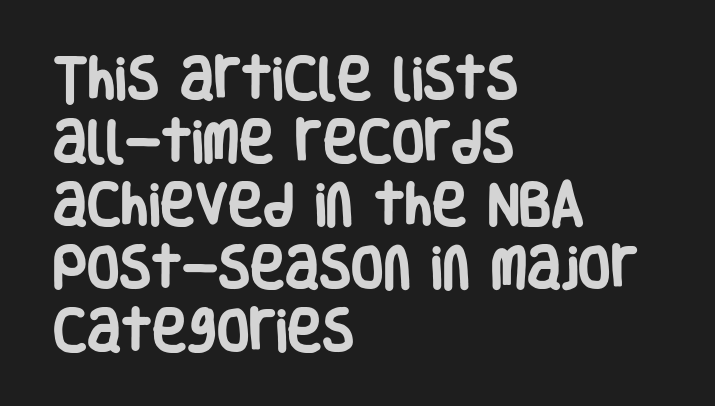
The image shows 47 px heavy, condensed sans-serif type, upright; set left-aligned, normal line spacing (1.34x), normal letter spacing, not underlined; low stroke contrast and a large x-height.
